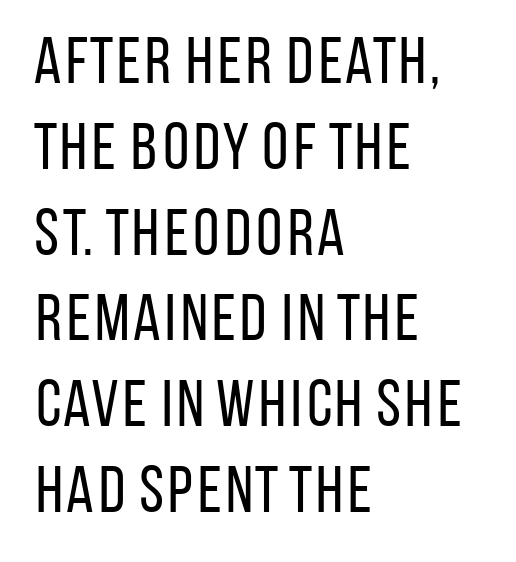
{"serif": "no", "italic": "no", "bold": "no", "weight": "regular", "width": "condensed", "stroke_contrast": "low", "x_height": "large", "monospaced": "no", "underline": "no", "align": "left", "line_spacing": "normal", "line_spacing_ratio": 1.3, "letter_spacing": "normal", "letter_spacing_em": 0.0, "glyph_px": 66}
